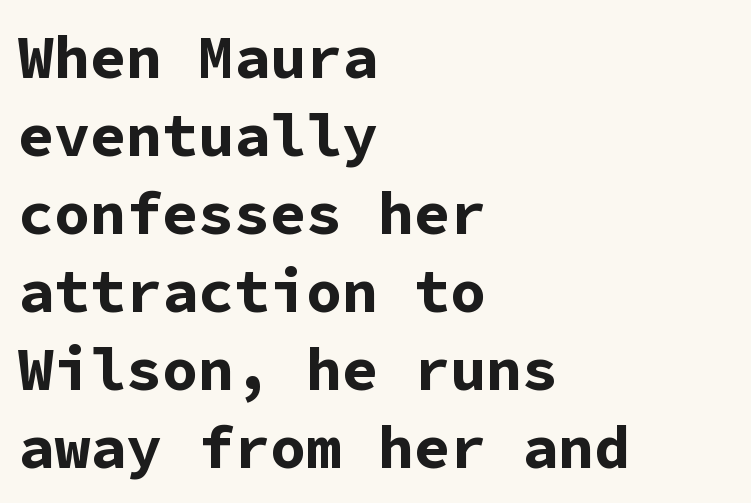
The image shows 60 px bold sans-serif type, upright, monospaced; set left-aligned, normal line spacing (1.3x), normal letter spacing, not underlined; low stroke contrast and a medium x-height.
